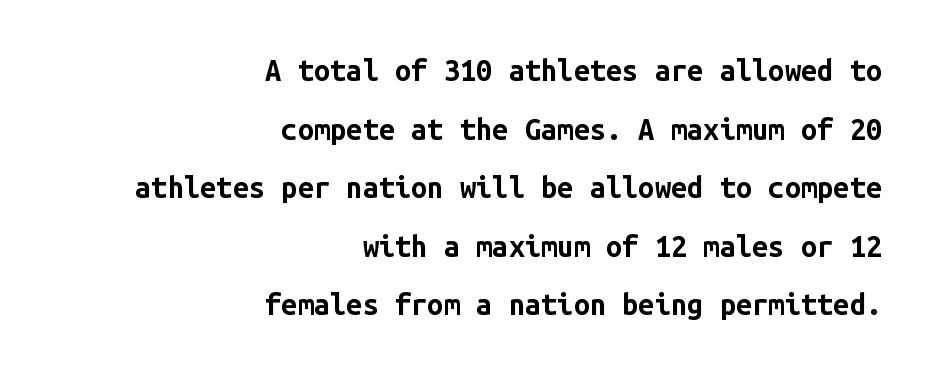
The image shows 29 px bold sans-serif type, upright, monospaced; set right-aligned, loose line spacing (2.02x), normal letter spacing, not underlined; low stroke contrast and a medium x-height.
